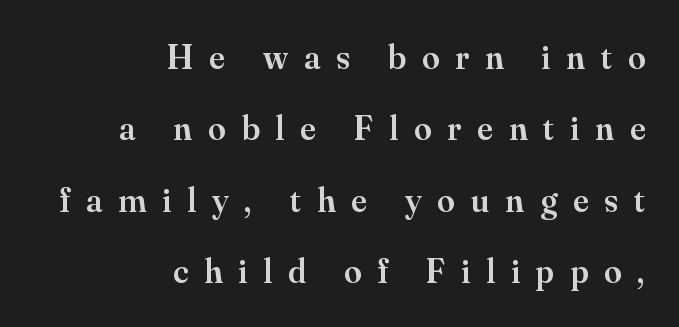
How heavy is the stroke? Medium-heavy — a semibold, shy of bold. Quick note: underline off. Does extra space separate the letters? Yes, quite a lot of it. Typeset ragged left — the right edge is the straight one. These lines stand farther apart than default settings would place them.
